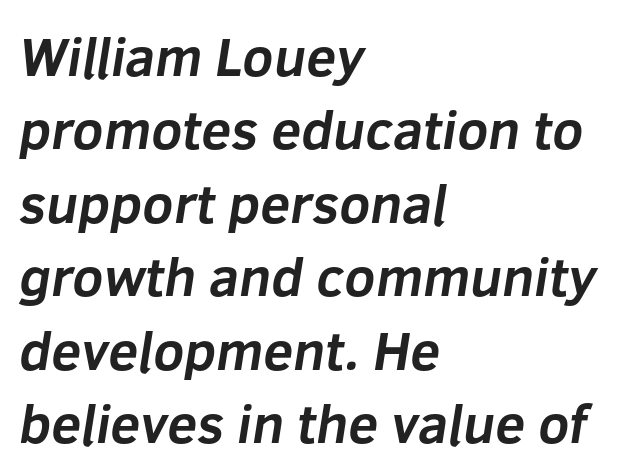
Q: Is the text bold? A: Yes.
Q: Is the typeface a serif or a sans-serif typeface? A: Sans-serif.
Q: Is the text underlined? A: No.
Q: How is the paragraph aligned? A: Left-aligned.
Q: Is the spacing between letters normal or unusually wide? A: Normal.
Q: Is the spacing between lines tight, normal or loose? A: Normal.
Q: Width (condensed, normal, or wide)? A: Normal.
Q: Stroke contrast? A: Low.
Q: x-height? A: Medium.
Q: Monospaced? A: No.
